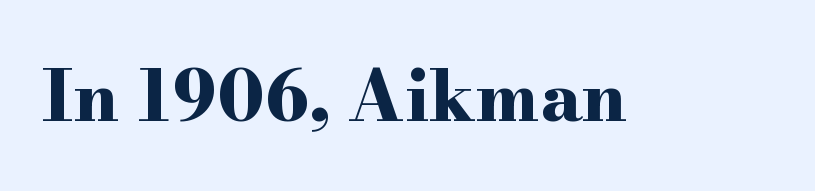
{"serif": "yes", "italic": "no", "bold": "yes", "weight": "bold", "width": "wide", "stroke_contrast": "high", "x_height": "small", "monospaced": "no", "underline": "no", "letter_spacing": "normal", "letter_spacing_em": 0.0, "glyph_px": 70}
